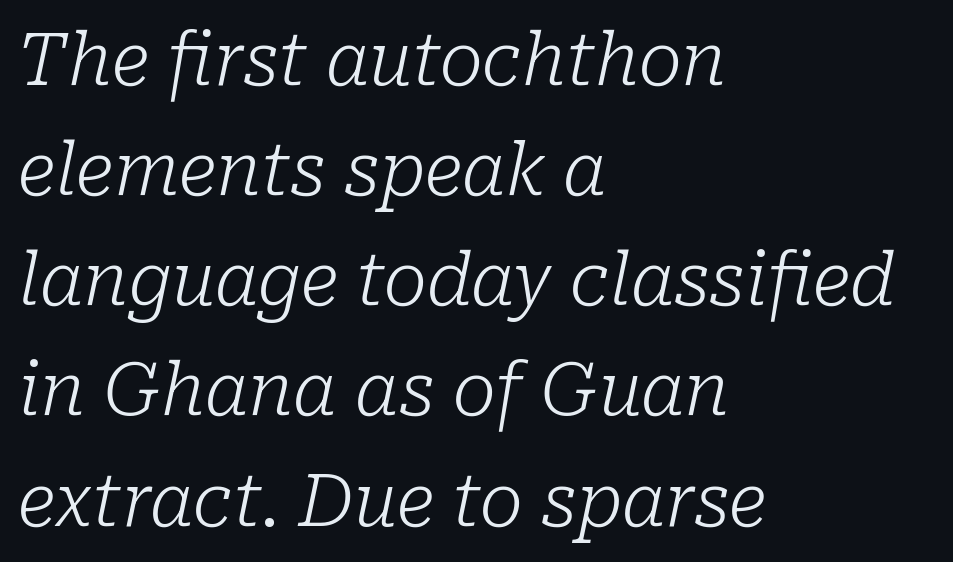
No word sits above an underline. Characters follow at the spacing the type designer built in. Looks like regular typesetting: each glyph gets only the width it needs. Compared with ordinary roman type, these characters are visibly tilted. The vertical gap from one line to the next is medium.
